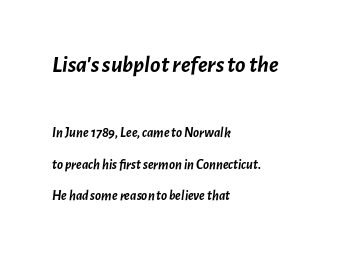
Line beginnings align vertically; line endings do not. Weight check: bold — yes, fully. Bigger letters appear in the top chunk; the bottom chunk is reduced. Quick note: interline space is abundant. Lines of text with bare space underneath.
